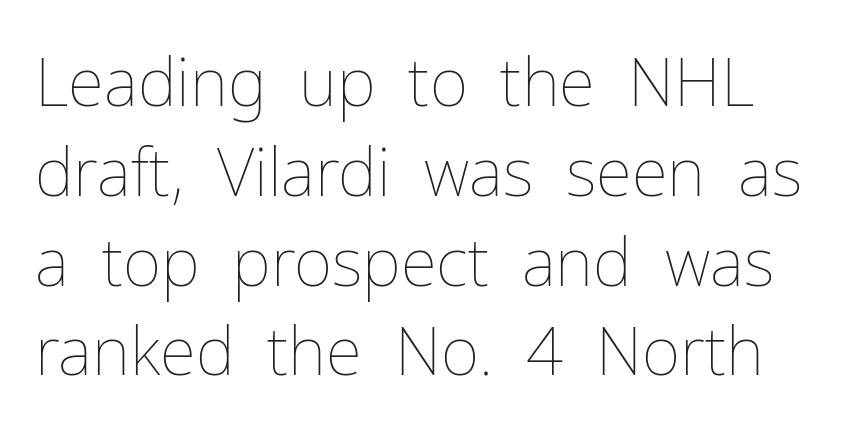
The image shows 66 px thin type, upright; set normal line spacing (1.36x), normal letter spacing, not underlined; low stroke contrast and a medium x-height.
